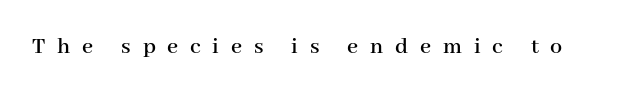
This rendering widens character spacing well past its baseline value. Glance below the letters and you will spot only blank space. Ascenders rise straight up at ninety degrees.
